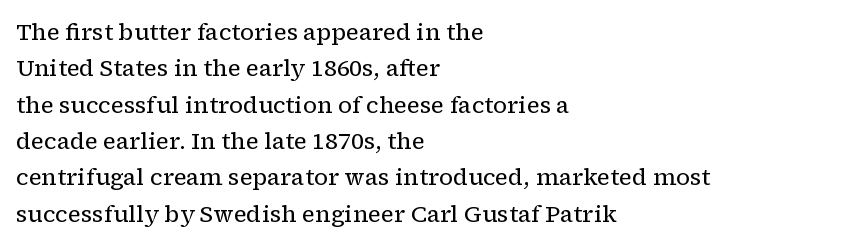
The image shows 23 px text type, upright; set left-aligned, normal line spacing (1.58x), normal letter spacing, not underlined.
